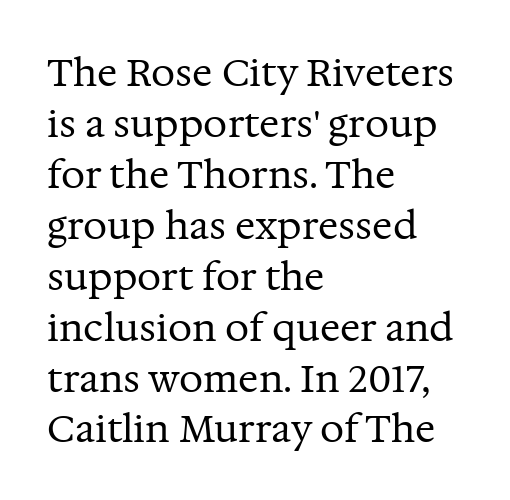
The image shows 38 px regular-weight serif type, upright; set left-aligned, normal line spacing (1.34x), normal letter spacing, not underlined; medium stroke contrast and a medium x-height.
